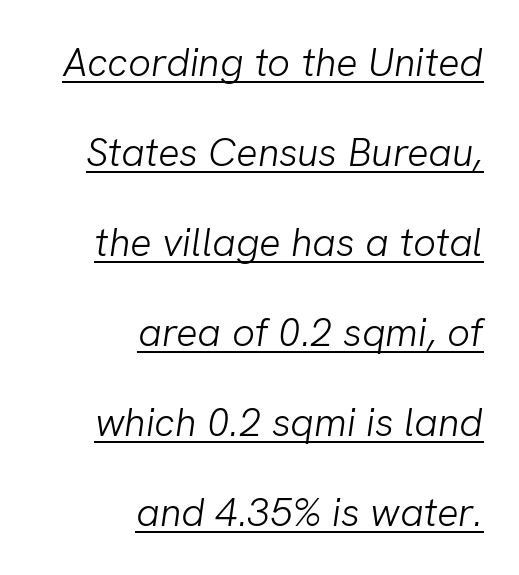
{"serif": "no", "bold": "no", "weight": "light", "width": "normal", "stroke_contrast": "low", "x_height": "medium", "monospaced": "no", "underline": "yes", "align": "right", "line_spacing": "loose", "line_spacing_ratio": 2.25, "letter_spacing": "normal", "letter_spacing_em": 0.0, "glyph_px": 40}
